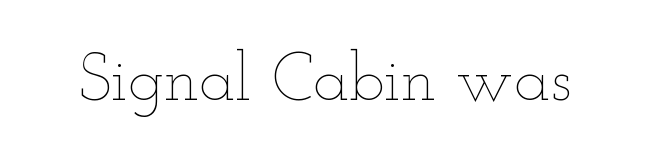
{"italic": "no", "bold": "no", "weight": "thin", "width": "wide", "stroke_contrast": "low", "x_height": "small", "monospaced": "no", "underline": "no", "letter_spacing": "normal", "letter_spacing_em": 0.0, "glyph_px": 67}
